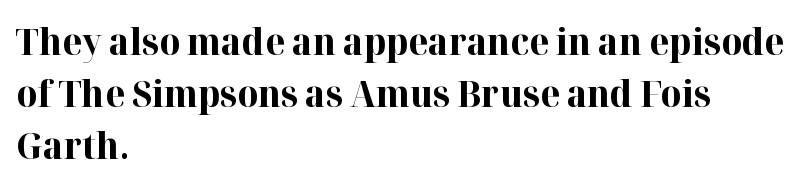
The image shows 36 px bold serif type, upright; set left-aligned, normal line spacing (1.44x), normal letter spacing, not underlined; high stroke contrast and a medium x-height.
